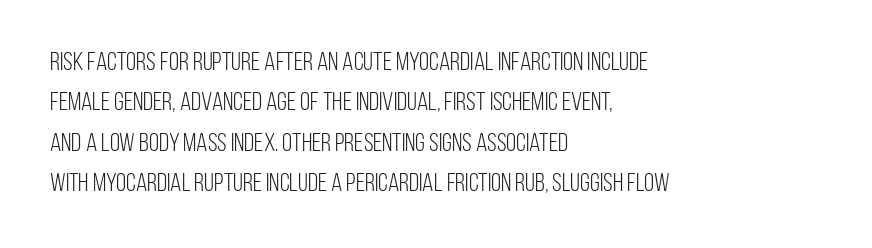
Check the space under the baseline: it is left empty. The type sits square on the baseline with zero lean. Line spacing here is normal. Casual observation: everything's shoved over to the left. Honestly, the letter spacing is just normal — you wouldn't notice it.
